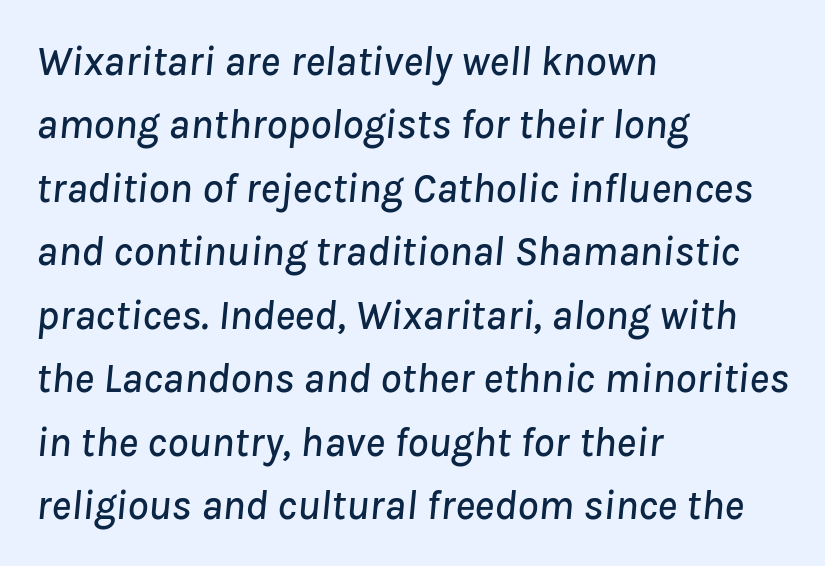
{"italic": "yes", "lean": "right", "slant_degrees": 8, "width": "normal", "stroke_contrast": "low", "x_height": "medium", "monospaced": "no", "underline": "no", "align": "left", "line_spacing": "normal", "line_spacing_ratio": 1.51, "letter_spacing": "normal", "letter_spacing_em": 0.0, "glyph_px": 42}
